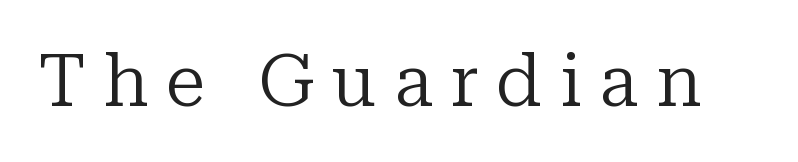
Short note: letters widely spaced. The letters carry serifs — small finishing strokes at the ends of their stems. Just letters on the line, the space beneath them empty. Note the varied advance widths — an 'i' is clearly narrower than an 'm'.
